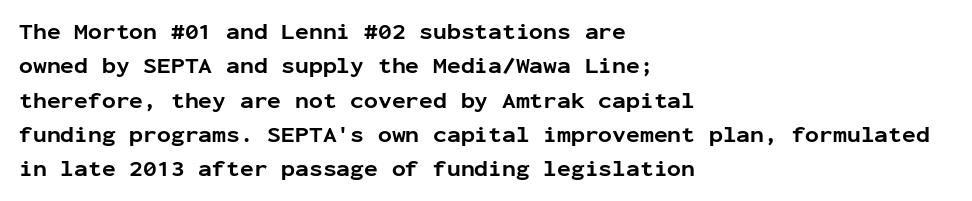
The image shows 23 px bold type, upright; set left-aligned, normal line spacing (1.49x), normal letter spacing, not underlined.
